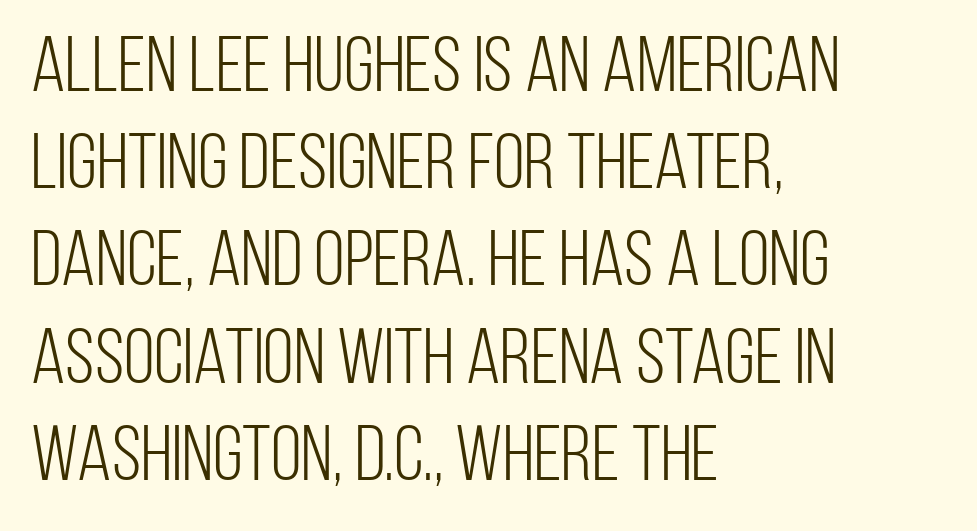
The image shows 79 px light, condensed sans-serif type, upright; set left-aligned, line spacing 1.23x, normal letter spacing, not underlined; low stroke contrast and a large x-height.
